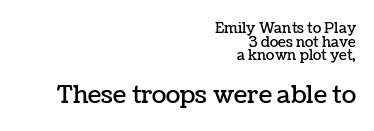
{"italic": "no", "underline": "no", "align": "right", "line_spacing": "tight", "line_spacing_ratio": 0.97, "letter_spacing": "normal", "letter_spacing_em": 0.0, "larger_block": "second", "size_ratio": 1.71, "glyph_px": 24}
